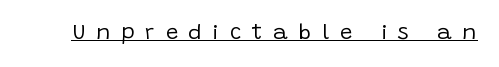
Posture: vertical. The passage shown is not bold in any degree. What stands out about the letter spacing? Its width — letters are far apart. Caption: lettering with a line underneath.
